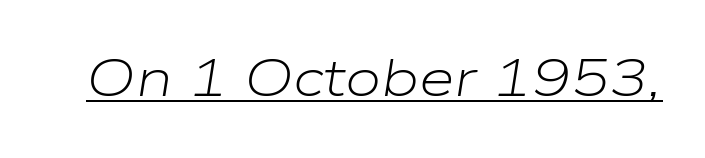
Characters are canted at an angle relative to the baseline's perpendicular. Characters follow at the spacing the type designer built in. Is this a fixed-width face? No — the glyphs have proportional, varying widths. Is there an underline? Yes — a line sits under the letters. Stems here are at most as thick as an everyday book face.
